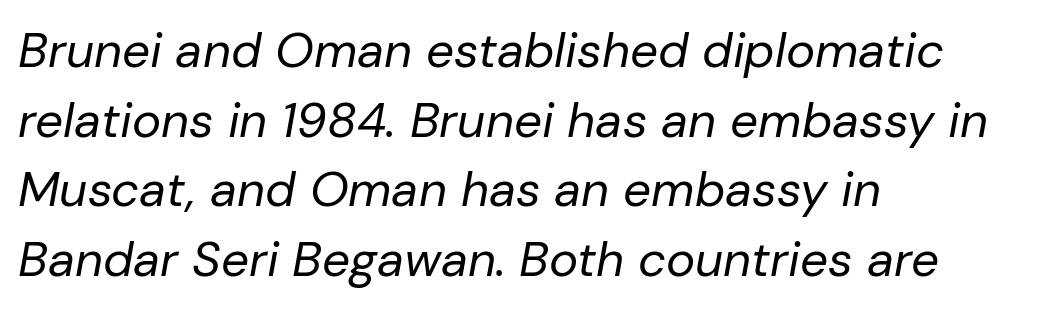
The image shows 49 px regular-weight type, italic (leaning right); set left-aligned, normal line spacing (1.42x), normal letter spacing, not underlined; low stroke contrast and a medium x-height.
